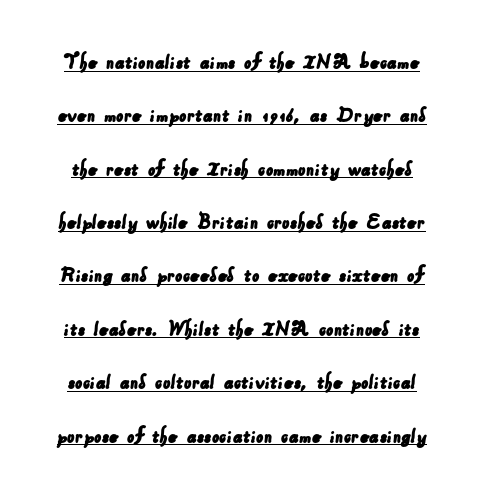
The image shows 23 px text type; set loose line spacing (2.32x), normal letter spacing, underlined.
